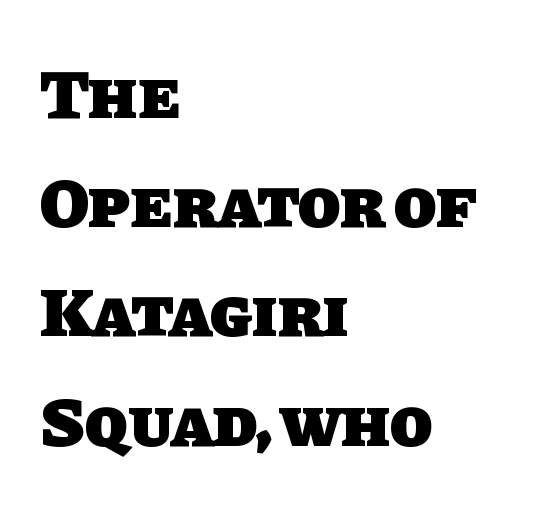
The image shows 70 px heavy sans-serif type; set left-aligned, normal line spacing (1.56x), normal letter spacing, not underlined; low stroke contrast and a large x-height.
